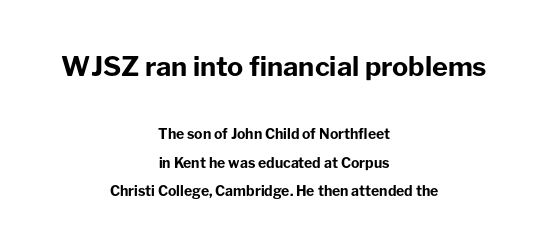
Q: Is the text bold? A: Yes.
Q: Is the text italic (slanted)? A: No, it is upright.
Q: Is the text underlined? A: No.
Q: How is the paragraph aligned? A: Centered.
Q: Is the spacing between letters normal or unusually wide? A: Normal.
Q: Is the spacing between lines tight, normal or loose? A: Loose.
Q: Which block of text is set in a larger size, the first (top) or the second (bottom)? A: The first (top) one.
